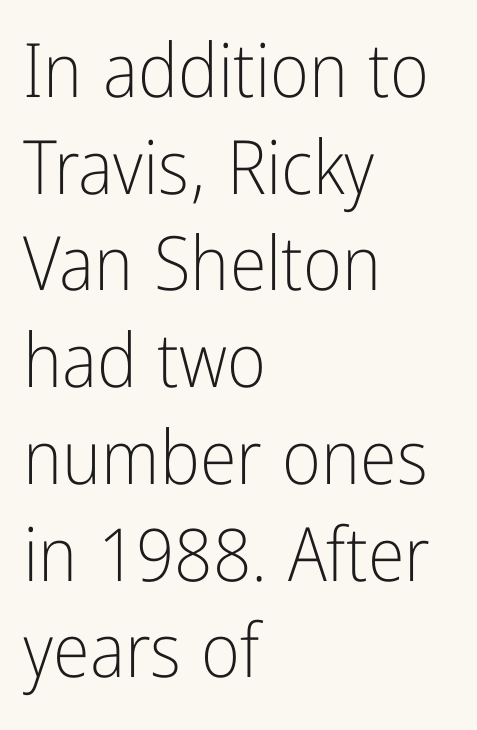
Q: Is the text bold? A: No.
Q: Is the text italic (slanted)? A: No, it is upright.
Q: Is the typeface a serif or a sans-serif typeface? A: Sans-serif.
Q: Is the text underlined? A: No.
Q: How is the paragraph aligned? A: Left-aligned.
Q: Is the spacing between letters normal or unusually wide? A: Normal.
Q: Is the spacing between lines tight, normal or loose? A: Normal.
Q: Width (condensed, normal, or wide)? A: Condensed.
Q: Stroke contrast? A: Low.
Q: x-height? A: Medium.
Q: Monospaced? A: No.
